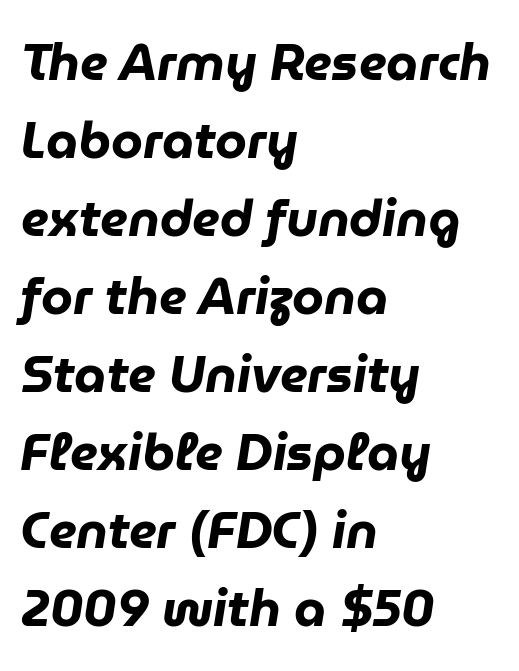
Q: Is the text bold? A: Yes.
Q: Is the text italic (slanted)? A: Yes, it leans right by about 9 degrees.
Q: Is the text underlined? A: No.
Q: How is the paragraph aligned? A: Left-aligned.
Q: Is the spacing between letters normal or unusually wide? A: Normal.
Q: Is the spacing between lines tight, normal or loose? A: Normal.
Q: Width (condensed, normal, or wide)? A: Normal.
Q: Stroke contrast? A: Low.
Q: x-height? A: Medium.
Q: Monospaced? A: No.
